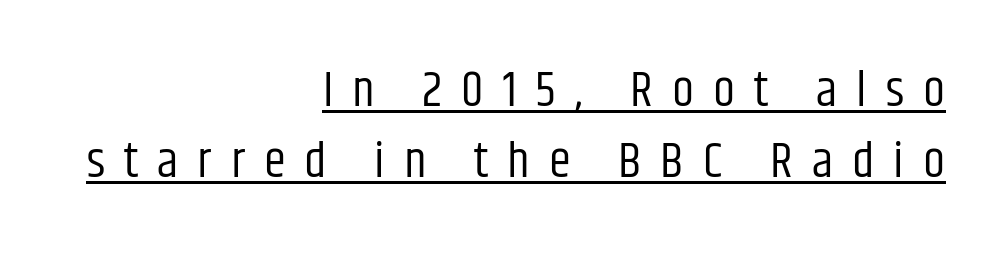
The image shows 50 px regular-weight, condensed sans-serif type, upright; set right-aligned, normal line spacing (1.42x), unusually wide letter spacing (+0.38 em), underlined; low stroke contrast and a large x-height.
